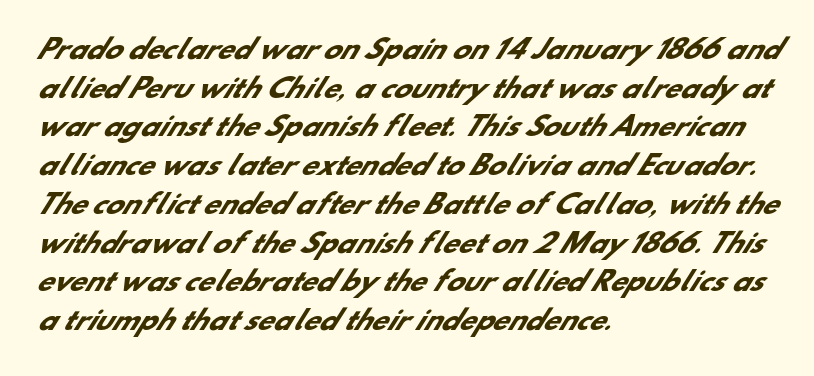
Q: Is the text bold? A: Yes.
Q: Is the text underlined? A: No.
Q: How is the paragraph aligned? A: Left-aligned.
Q: Is the spacing between letters normal or unusually wide? A: Normal.
Q: Is the spacing between lines tight, normal or loose? A: Normal.
